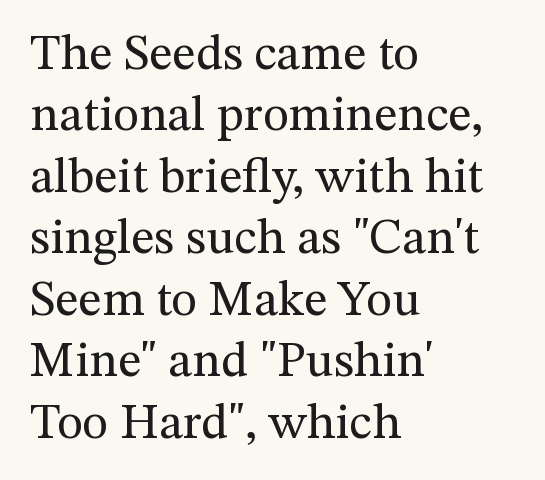
Q: Is the text bold? A: No.
Q: Is the text italic (slanted)? A: No, it is upright.
Q: Is the typeface a serif or a sans-serif typeface? A: Serif.
Q: Is the text underlined? A: No.
Q: How is the paragraph aligned? A: Left-aligned.
Q: Is the spacing between letters normal or unusually wide? A: Normal.
Q: Width (condensed, normal, or wide)? A: Normal.
Q: Stroke contrast? A: Medium.
Q: x-height? A: Medium.
Q: Monospaced? A: No.
